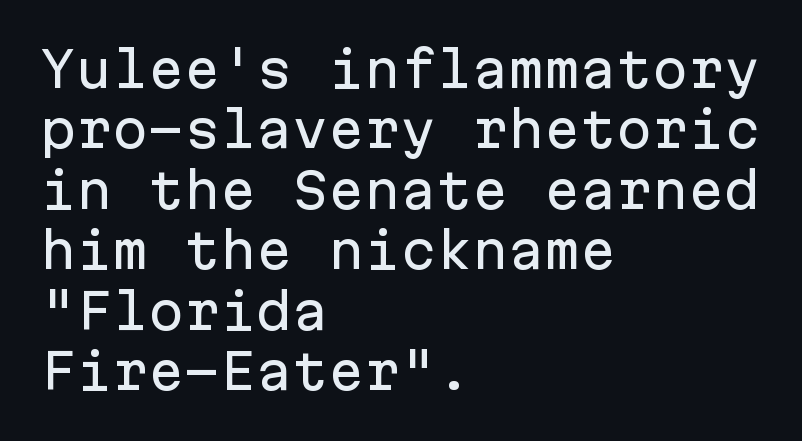
{"serif": "no", "italic": "no", "width": "normal", "stroke_contrast": "low", "x_height": "medium", "monospaced": "yes", "underline": "no", "align": "left", "line_spacing": "normal", "line_spacing_ratio": 1.26, "letter_spacing": "normal", "letter_spacing_em": 0.0, "glyph_px": 48}
